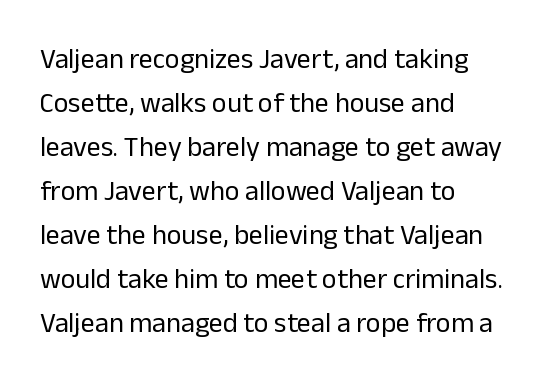
Unlike a traditional serif, this face leaves its strokes unadorned. Leftover space on each line is placed entirely after the last word. Is this a fixed-width face? No — the glyphs have proportional, varying widths. Has an underline been added? It has not. Style check: upright. Each stroke keeps to a modest, everyday thickness or less.
